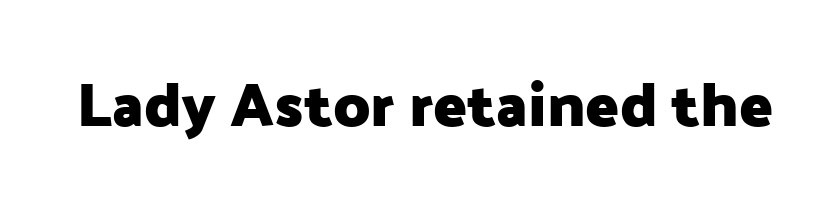
{"serif": "no", "italic": "no", "bold": "yes", "weight": "heavy", "width": "normal", "stroke_contrast": "low", "x_height": "medium", "monospaced": "no", "underline": "no", "letter_spacing": "normal", "letter_spacing_em": 0.0, "glyph_px": 62}
